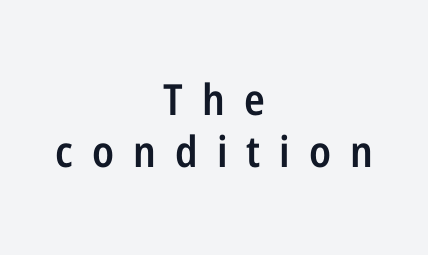
{"serif": "no", "italic": "no", "bold": "semi", "weight": "semibold", "width": "condensed", "stroke_contrast": "low", "x_height": "medium", "monospaced": "no", "underline": "no", "align": "center", "line_spacing_ratio": 1.21, "letter_spacing": "wide", "letter_spacing_em": 0.44, "glyph_px": 43}
